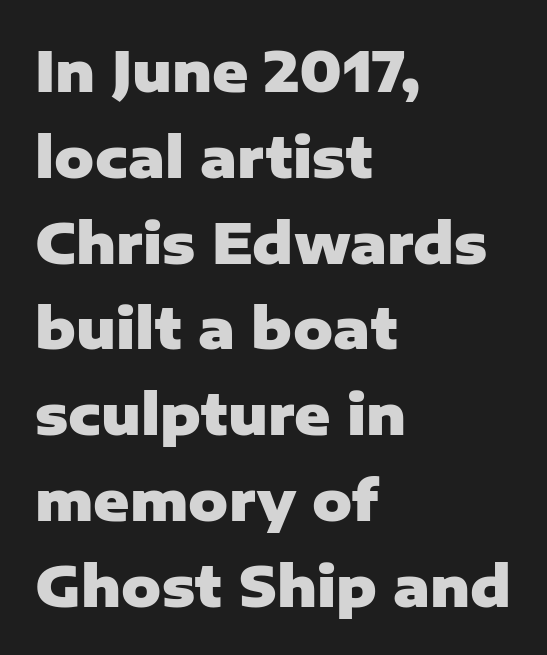
Students, observe: this is what conventionally led text looks like. These lines are set flush left with a ragged right edge. The passage shown is typed in a proportional face where columns would drift. The strip under each line holds only bare page. The face used here is rendered with its standard letterfit.
